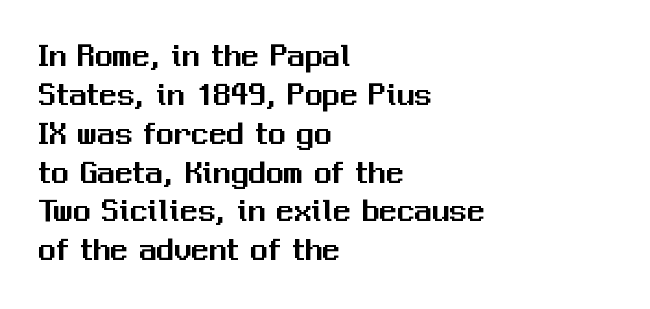
{"serif": "no", "italic": "no", "width": "normal", "stroke_contrast": "medium", "x_height": "medium", "monospaced": "no", "underline": "no", "align": "left", "line_spacing": "tight", "line_spacing_ratio": 1.11, "letter_spacing": "normal", "letter_spacing_em": 0.0, "glyph_px": 35}
